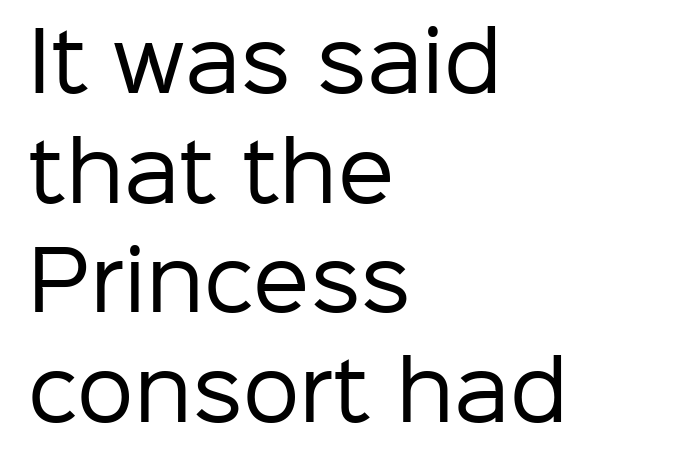
The image shows 80 px regular-weight sans-serif type, upright; set left-aligned, normal line spacing (1.37x), normal letter spacing, not underlined; low stroke contrast and a medium x-height.
